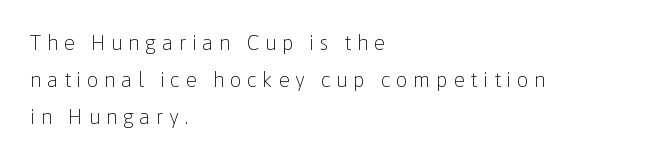
{"italic": "no", "bold": "no", "underline": "no", "align": "left", "line_spacing_ratio": 1.77, "letter_spacing": "wide", "letter_spacing_em": 0.25, "glyph_px": 21}
